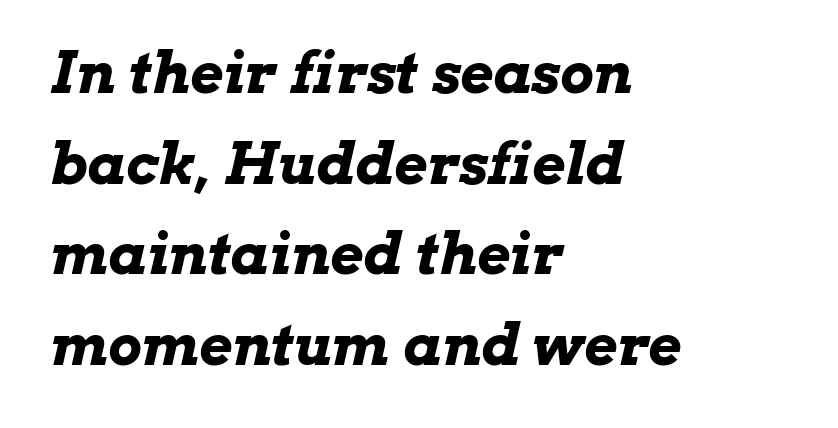
Q: Is the text bold? A: Yes.
Q: Is the text italic (slanted)? A: Yes, it leans right by about 13 degrees.
Q: Is the text underlined? A: No.
Q: How is the paragraph aligned? A: Left-aligned.
Q: Is the spacing between letters normal or unusually wide? A: Normal.
Q: Is the spacing between lines tight, normal or loose? A: Normal.
Q: Width (condensed, normal, or wide)? A: Wide.
Q: Stroke contrast? A: Low.
Q: x-height? A: Medium.
Q: Monospaced? A: No.
